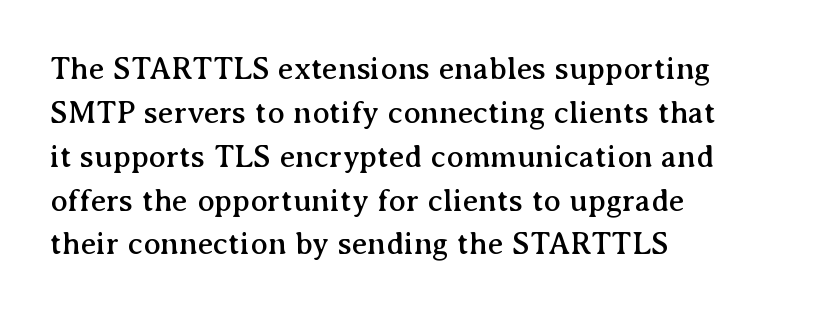
{"serif": "yes", "italic": "no", "width": "normal", "stroke_contrast": "medium", "x_height": "medium", "monospaced": "no", "underline": "no", "align": "left", "line_spacing": "normal", "line_spacing_ratio": 1.37, "letter_spacing": "normal", "letter_spacing_em": 0.0, "glyph_px": 32}
